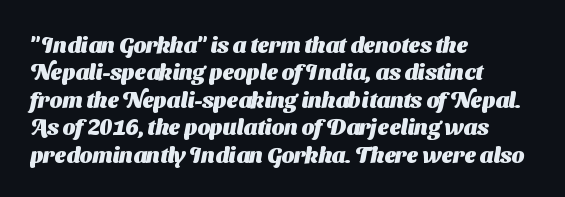
Q: Is the text bold? A: Yes.
Q: Is the text underlined? A: No.
Q: How is the paragraph aligned? A: Left-aligned.
Q: Is the spacing between letters normal or unusually wide? A: Normal.
Q: Is the spacing between lines tight, normal or loose? A: Normal.
